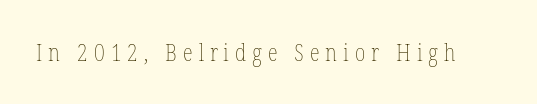
Q: Is the text bold? A: No.
Q: Is the text italic (slanted)? A: No, it is upright.
Q: Is the text underlined? A: No.
Q: Is the spacing between letters normal or unusually wide? A: Unusually wide.
